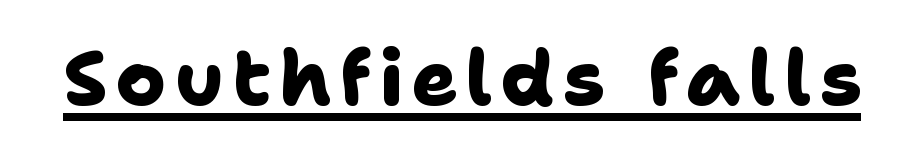
{"serif": "no", "bold": "yes", "weight": "heavy", "width": "normal", "stroke_contrast": "low", "x_height": "medium", "monospaced": "no", "underline": "yes", "glyph_px": 77}
